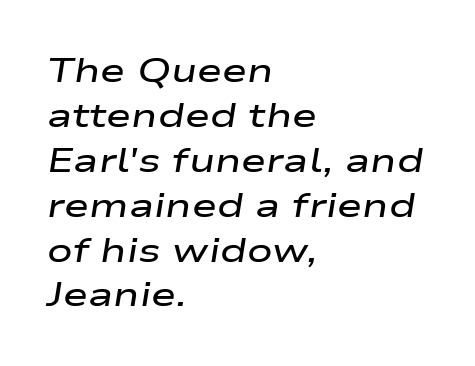
{"italic": "yes", "lean": "right", "slant_degrees": 9, "bold": "semi", "weight": "semibold", "width": "wide", "stroke_contrast": "low", "x_height": "medium", "monospaced": "no", "underline": "no", "align": "left", "line_spacing": "normal", "line_spacing_ratio": 1.32, "letter_spacing": "normal", "letter_spacing_em": 0.0, "glyph_px": 34}
